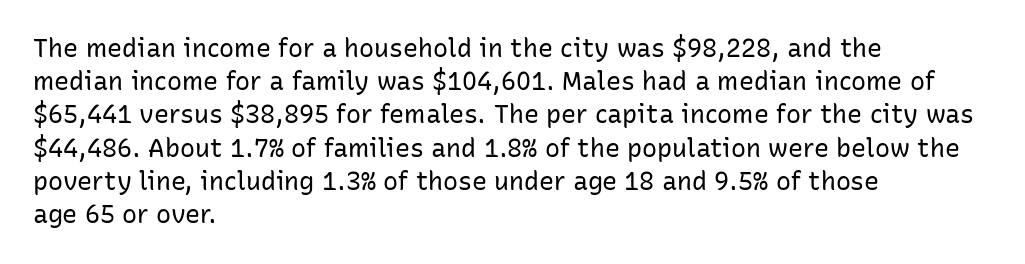
{"italic": "no", "bold": "no", "underline": "no", "align": "left", "line_spacing": "normal", "line_spacing_ratio": 1.33, "letter_spacing": "normal", "letter_spacing_em": 0.0, "glyph_px": 25}
